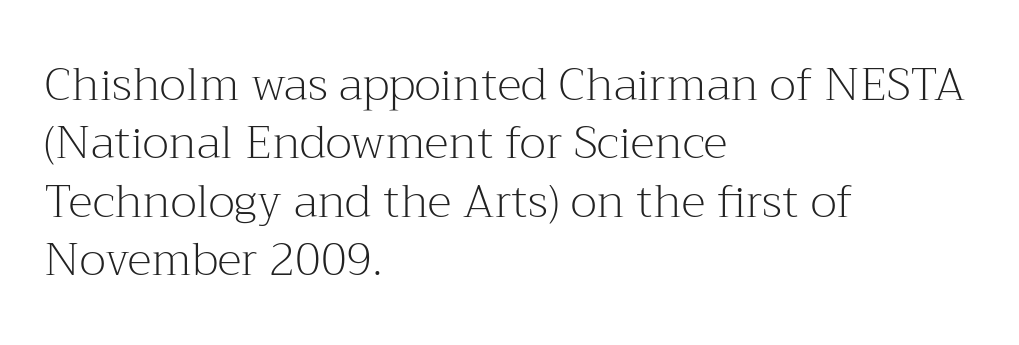
Q: Is the text bold? A: No.
Q: Is the text italic (slanted)? A: No, it is upright.
Q: Is the typeface a serif or a sans-serif typeface? A: Serif.
Q: Is the text underlined? A: No.
Q: How is the paragraph aligned? A: Left-aligned.
Q: Is the spacing between letters normal or unusually wide? A: Normal.
Q: Is the spacing between lines tight, normal or loose? A: Normal.
Q: Width (condensed, normal, or wide)? A: Normal.
Q: Stroke contrast? A: Medium.
Q: x-height? A: Medium.
Q: Monospaced? A: No.
